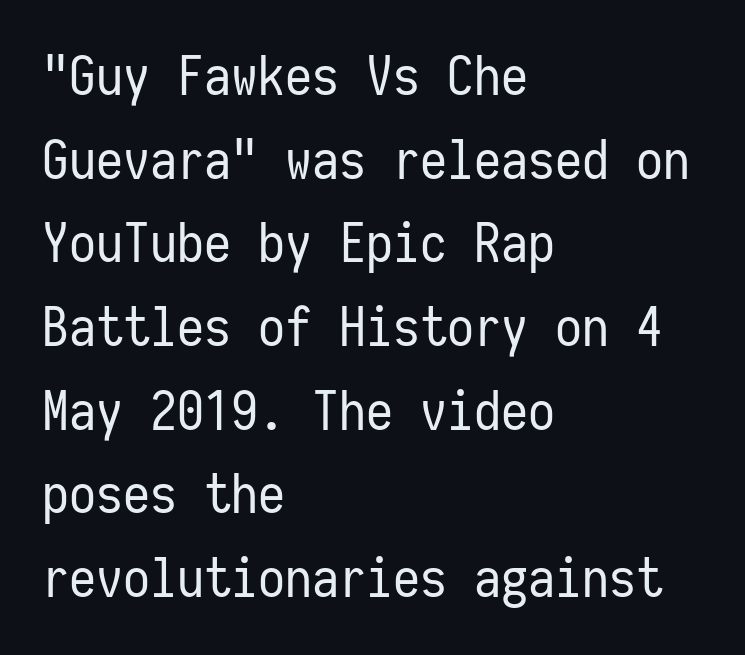
The image shows 54 px regular-weight, condensed sans-serif type, upright, monospaced; set left-aligned, normal line spacing (1.55x), normal letter spacing, not underlined; low stroke contrast and a medium x-height.
